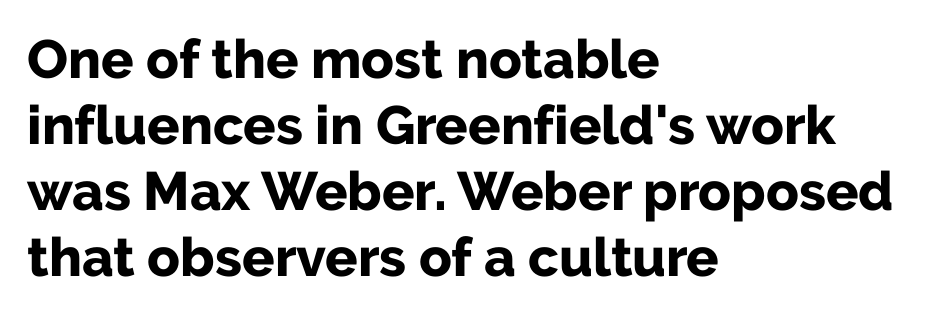
Q: Is the text bold? A: Yes.
Q: Is the text italic (slanted)? A: No, it is upright.
Q: Is the typeface a serif or a sans-serif typeface? A: Sans-serif.
Q: Is the text underlined? A: No.
Q: How is the paragraph aligned? A: Left-aligned.
Q: Is the spacing between letters normal or unusually wide? A: Normal.
Q: Width (condensed, normal, or wide)? A: Normal.
Q: Stroke contrast? A: Low.
Q: x-height? A: Medium.
Q: Monospaced? A: No.
